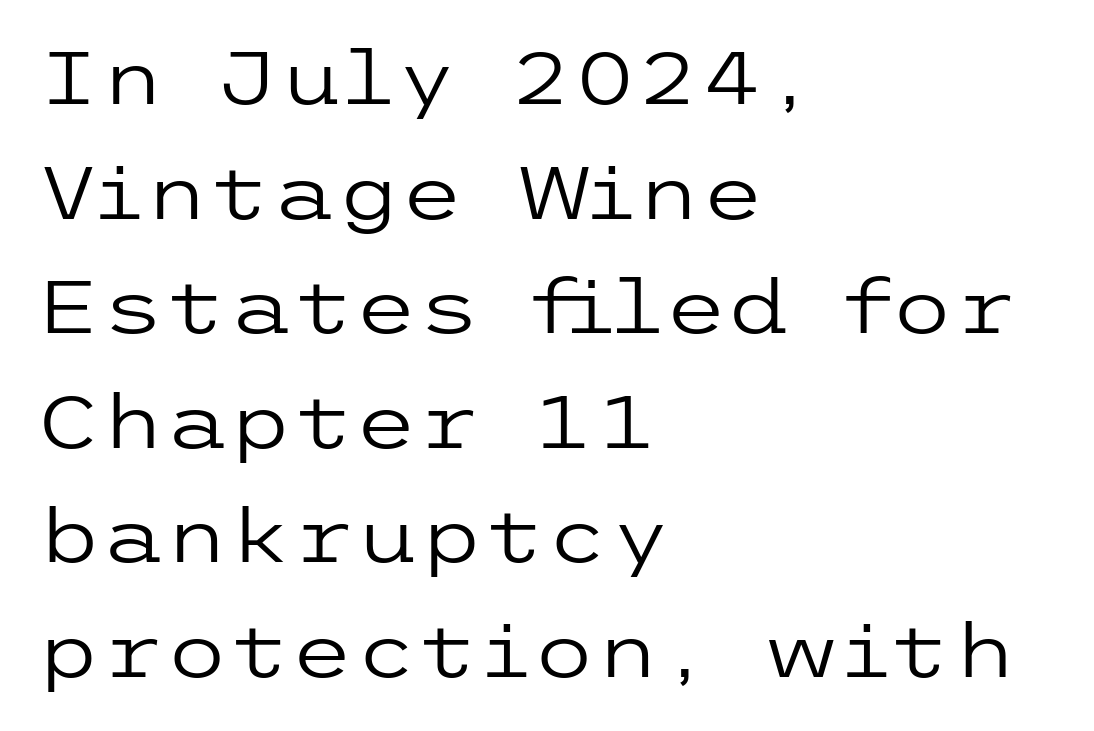
Q: Is the text bold? A: No.
Q: Is the text italic (slanted)? A: No, it is upright.
Q: Is the typeface a serif or a sans-serif typeface? A: Sans-serif.
Q: Is the text underlined? A: No.
Q: How is the paragraph aligned? A: Left-aligned.
Q: Is the spacing between letters normal or unusually wide? A: Normal.
Q: Is the spacing between lines tight, normal or loose? A: Normal.
Q: Width (condensed, normal, or wide)? A: Wide.
Q: Stroke contrast? A: Low.
Q: x-height? A: Medium.
